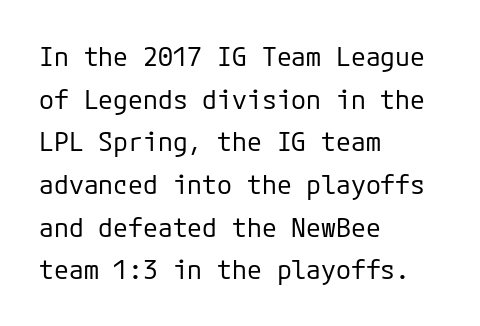
Q: Is the text bold? A: No.
Q: Is the text italic (slanted)? A: No, it is upright.
Q: Is the text underlined? A: No.
Q: How is the paragraph aligned? A: Left-aligned.
Q: Is the spacing between letters normal or unusually wide? A: Normal.
Q: Is the spacing between lines tight, normal or loose? A: Normal.
